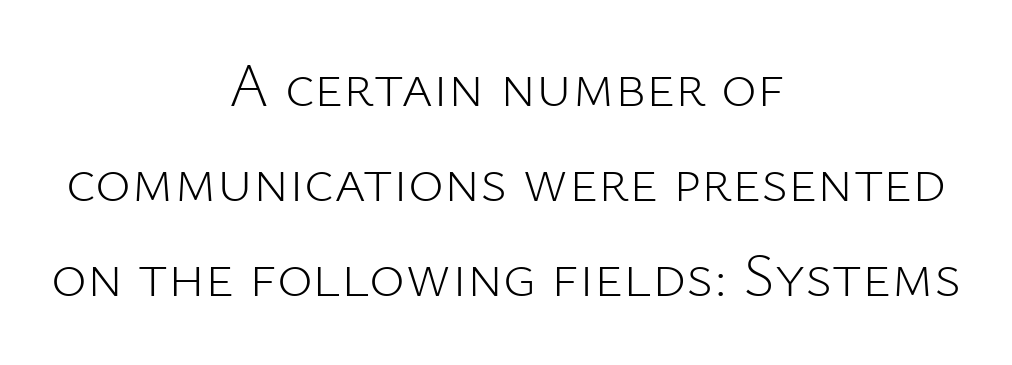
Interline gaps are of average width in this sample. Spacing between characters is what you'd get straight out of the box. Think of a printed novel: that variable character pitch is what you see here. Anything drawn beneath the words? Only blank space. Short and long lines alike share a common midpoint.
